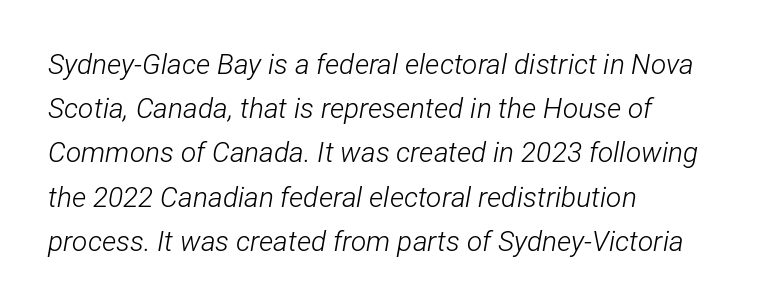
Character widths vary here, with narrow letters taking less room than wide ones. The weight would be labelled regular, book, light, or lighter still. The vertical gap from one line to the next is medium. Each word holds together tightly as a unit, with standard inter-letter gaps. Underline: absent. The axis of the letterforms is tilted away from vertical.
